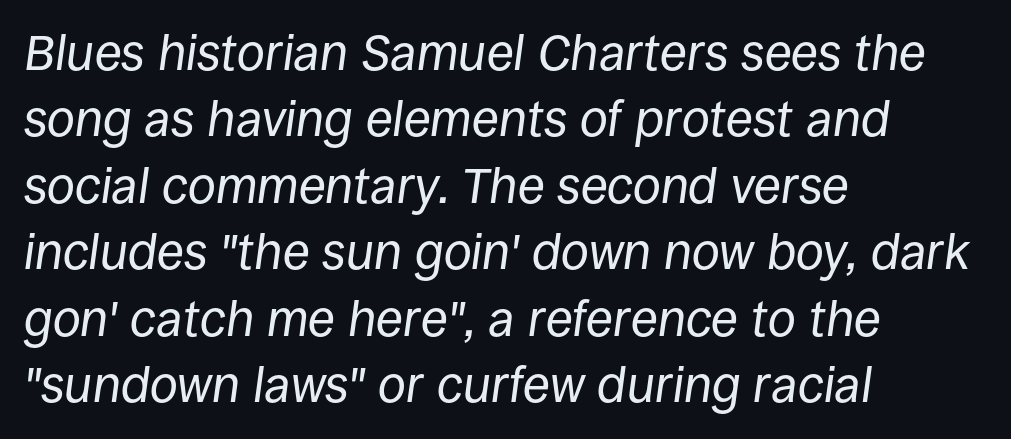
{"italic": "yes", "lean": "right", "slant_degrees": 8, "bold": "no", "weight": "regular", "width": "normal", "stroke_contrast": "low", "x_height": "large", "monospaced": "no", "underline": "no", "align": "left", "line_spacing": "normal", "line_spacing_ratio": 1.33, "letter_spacing": "normal", "letter_spacing_em": 0.0, "glyph_px": 50}
